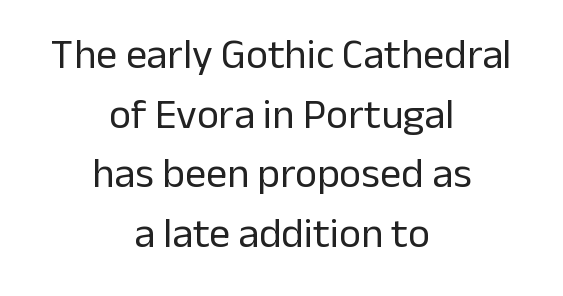
The image shows 42 px regular-weight sans-serif type, upright; set centered, normal line spacing (1.42x), normal letter spacing, not underlined; low stroke contrast and a medium x-height.
